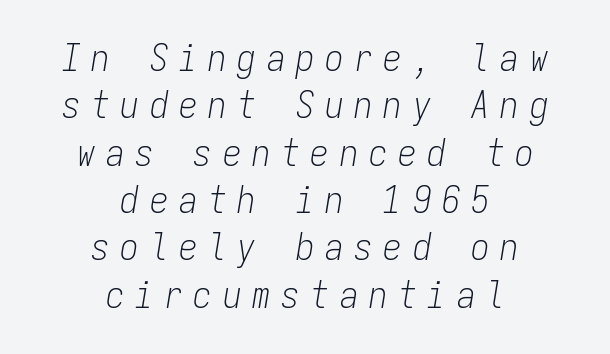
The image shows 37 px light, condensed type, italic (leaning right), monospaced; set centered, normal line spacing (1.28x), unusually wide letter spacing (+0.29 em), not underlined; low stroke contrast and a medium x-height.
